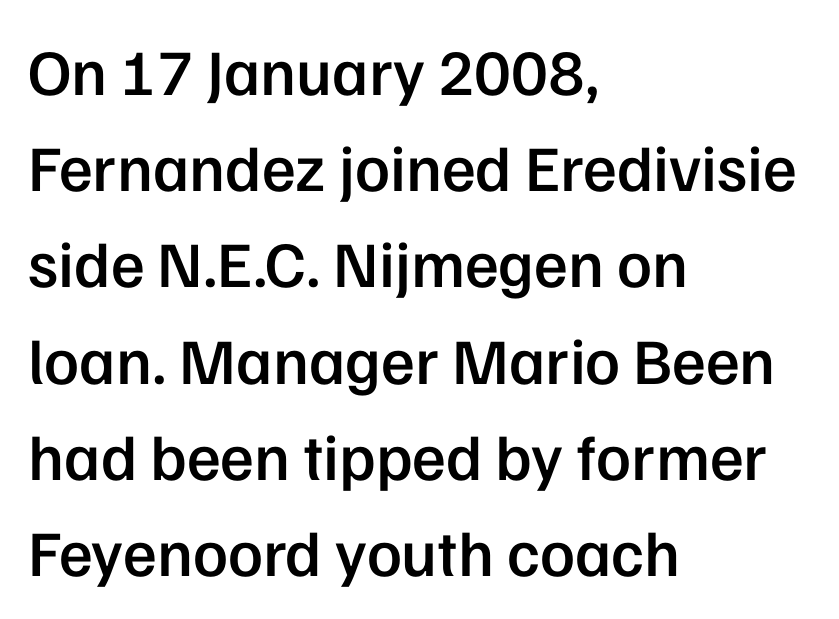
{"serif": "no", "italic": "no", "bold": "semi", "weight": "semibold", "width": "normal", "stroke_contrast": "low", "x_height": "medium", "monospaced": "no", "underline": "no", "align": "left", "line_spacing": "normal", "line_spacing_ratio": 1.48, "letter_spacing": "normal", "letter_spacing_em": 0.0, "glyph_px": 65}
